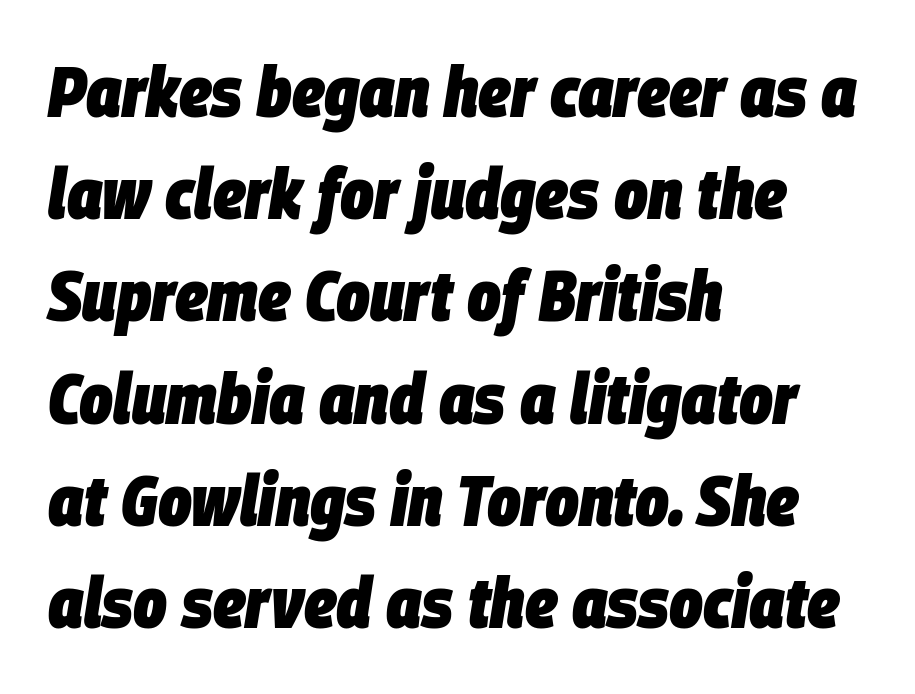
Q: Is the text bold? A: Yes.
Q: Is the text italic (slanted)? A: Yes, it leans right by about 9 degrees.
Q: Is the text underlined? A: No.
Q: How is the paragraph aligned? A: Left-aligned.
Q: Is the spacing between letters normal or unusually wide? A: Normal.
Q: Is the spacing between lines tight, normal or loose? A: Normal.
Q: Width (condensed, normal, or wide)? A: Condensed.
Q: Stroke contrast? A: Low.
Q: x-height? A: Large.
Q: Monospaced? A: No.
